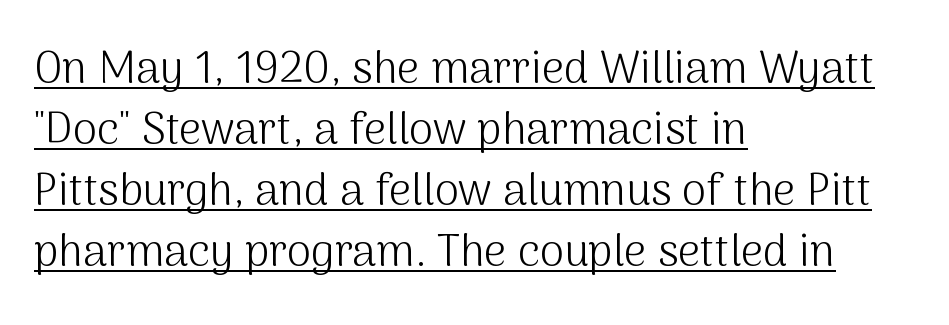
Q: Is the text bold? A: No.
Q: Is the text italic (slanted)? A: No, it is upright.
Q: Is the typeface a serif or a sans-serif typeface? A: Sans-serif.
Q: Is the text underlined? A: Yes.
Q: How is the paragraph aligned? A: Left-aligned.
Q: Is the spacing between letters normal or unusually wide? A: Normal.
Q: Is the spacing between lines tight, normal or loose? A: Normal.
Q: Width (condensed, normal, or wide)? A: Normal.
Q: Stroke contrast? A: Medium.
Q: x-height? A: Medium.
Q: Monospaced? A: No.
